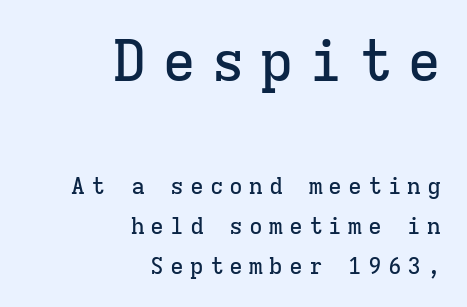
The image shows 57 px serif type, upright, monospaced; set right-aligned, line spacing 1.74x, unusually wide letter spacing (+0.26 em), not underlined; the first (top) block is 2.48x larger; low stroke contrast and a medium x-height.
